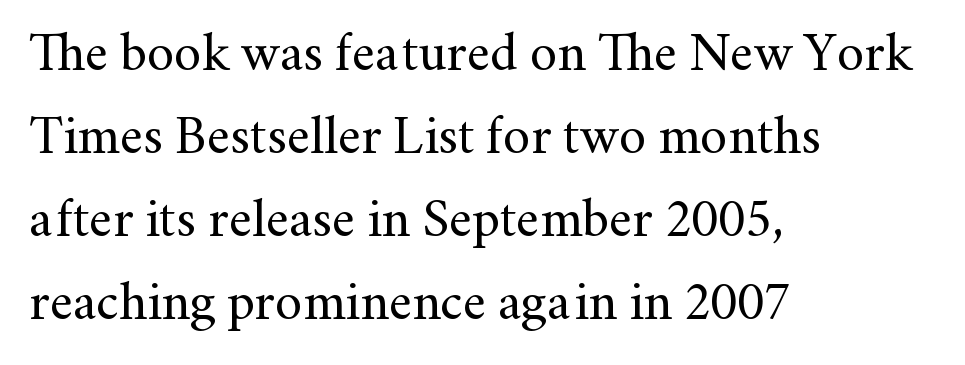
The image shows 54 px regular-weight serif type, upright; set left-aligned, normal line spacing (1.54x), normal letter spacing, not underlined; medium stroke contrast and a small x-height.
